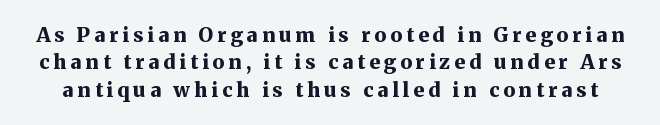
Q: Is the text bold? A: Yes.
Q: Is the text italic (slanted)? A: No, it is upright.
Q: Is the text underlined? A: No.
Q: Is the spacing between letters normal or unusually wide? A: Unusually wide.
Q: Is the spacing between lines tight, normal or loose? A: Normal.
